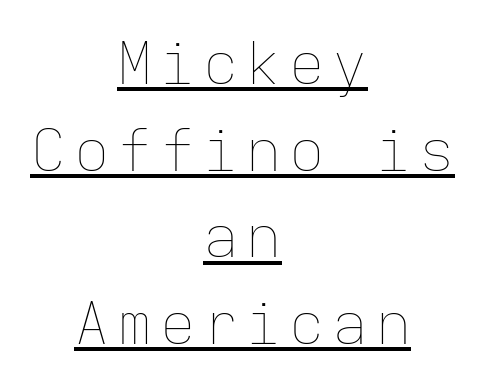
The image shows 59 px thin type, upright, monospaced; set centered, normal line spacing (1.47x), underlined; low stroke contrast and a medium x-height.
